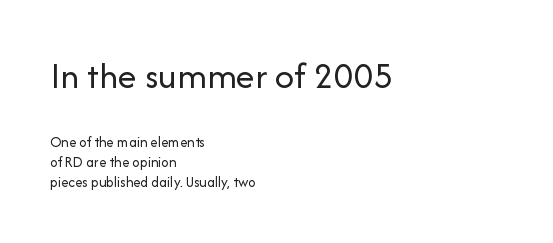
Q: Is the text bold? A: No.
Q: Is the text italic (slanted)? A: No, it is upright.
Q: Is the typeface a serif or a sans-serif typeface? A: Sans-serif.
Q: Is the text underlined? A: No.
Q: How is the paragraph aligned? A: Left-aligned.
Q: Is the spacing between letters normal or unusually wide? A: Normal.
Q: Is the spacing between lines tight, normal or loose? A: Normal.
Q: Which block of text is set in a larger size, the first (top) or the second (bottom)? A: The first (top) one.
Q: Width (condensed, normal, or wide)? A: Normal.
Q: Stroke contrast? A: Low.
Q: x-height? A: Medium.
Q: Monospaced? A: No.
